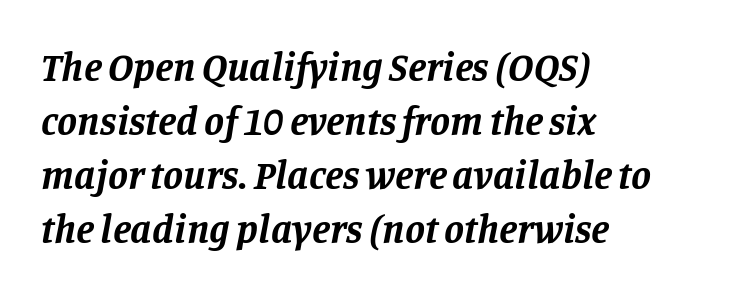
{"serif": "yes", "italic": "yes", "lean": "right", "slant_degrees": 11, "bold": "yes", "weight": "bold", "width": "normal", "stroke_contrast": "low", "x_height": "large", "monospaced": "no", "underline": "no", "align": "left", "line_spacing": "normal", "line_spacing_ratio": 1.35, "letter_spacing": "normal", "letter_spacing_em": 0.0, "glyph_px": 40}
